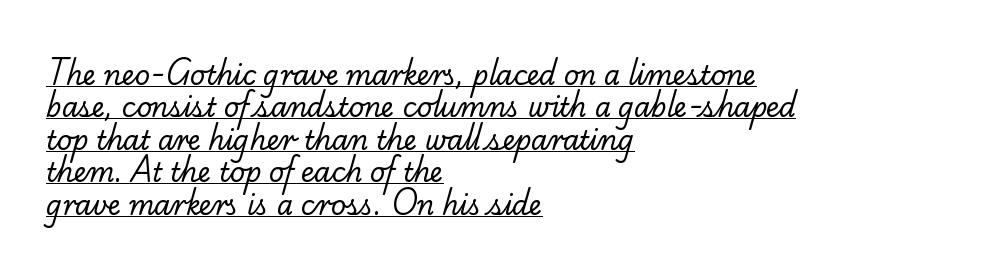
Q: Is the text bold? A: No.
Q: Is the text underlined? A: Yes.
Q: How is the paragraph aligned? A: Left-aligned.
Q: Is the spacing between letters normal or unusually wide? A: Normal.
Q: Is the spacing between lines tight, normal or loose? A: Normal.
